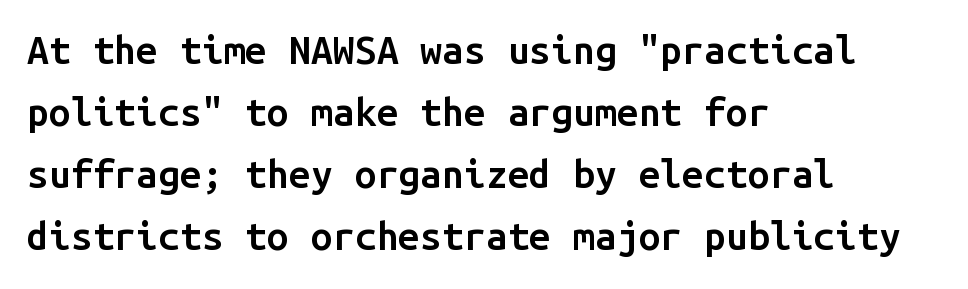
{"serif": "no", "italic": "no", "bold": "semi", "weight": "semibold", "width": "normal", "stroke_contrast": "low", "x_height": "medium", "monospaced": "yes", "underline": "no", "align": "left", "line_spacing": "normal", "line_spacing_ratio": 1.59, "letter_spacing": "normal", "letter_spacing_em": 0.0, "glyph_px": 39}
